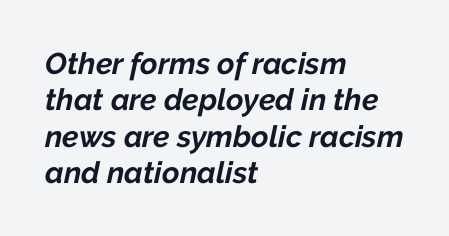
{"italic": "yes", "lean": "right", "slant_degrees": 12, "bold": "yes", "weight": "bold", "width": "normal", "stroke_contrast": "low", "x_height": "medium", "monospaced": "no", "underline": "no", "align": "left", "line_spacing_ratio": 1.21, "letter_spacing": "normal", "letter_spacing_em": 0.0, "glyph_px": 30}
